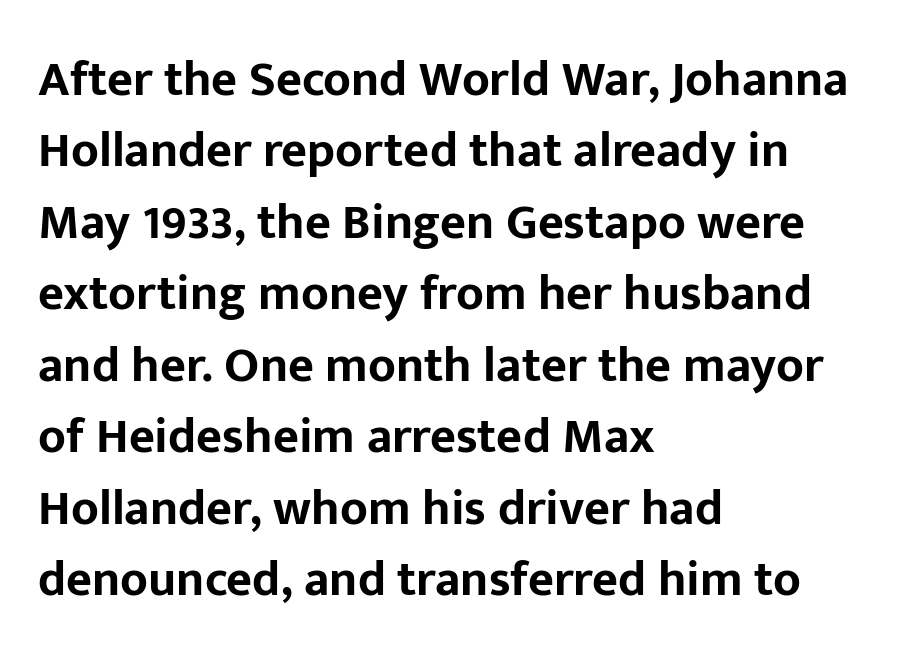
{"serif": "no", "italic": "no", "bold": "yes", "weight": "bold", "width": "normal", "stroke_contrast": "low", "x_height": "medium", "monospaced": "no", "underline": "no", "align": "left", "line_spacing": "normal", "line_spacing_ratio": 1.43, "letter_spacing": "normal", "letter_spacing_em": 0.0, "glyph_px": 50}
